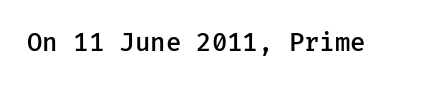
Q: Is the text bold? A: Semi-bold.
Q: Is the text italic (slanted)? A: No, it is upright.
Q: Is the text underlined? A: No.
Q: Is the spacing between letters normal or unusually wide? A: Normal.
